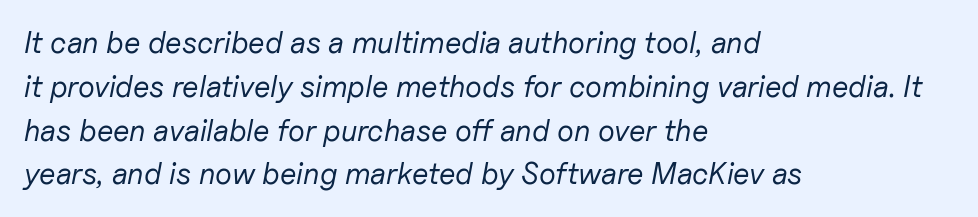
Each stroke keeps to a modest, everyday thickness or less. You could call the tracking neutral — neither tight nor loose. The designer left line spacing at the default. Is this a fixed-width face? No — the glyphs have proportional, varying widths. No word sits above an underline. Compared with ordinary roman type, these characters are visibly tilted.
